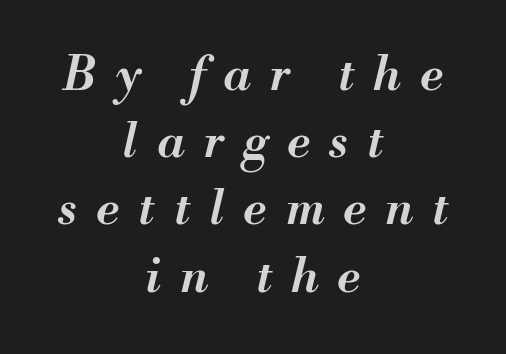
The image shows 47 px semibold type, italic (leaning right); set centered, normal line spacing (1.43x), unusually wide letter spacing (+0.41 em), not underlined; medium stroke contrast and a small x-height.
